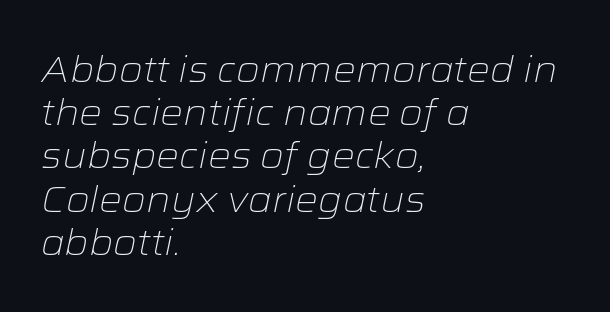
{"italic": "yes", "lean": "right", "slant_degrees": 12, "bold": "no", "weight": "light", "width": "wide", "stroke_contrast": "low", "x_height": "medium", "monospaced": "no", "underline": "no", "align": "left", "line_spacing_ratio": 1.2, "letter_spacing": "normal", "letter_spacing_em": 0.0, "glyph_px": 36}
